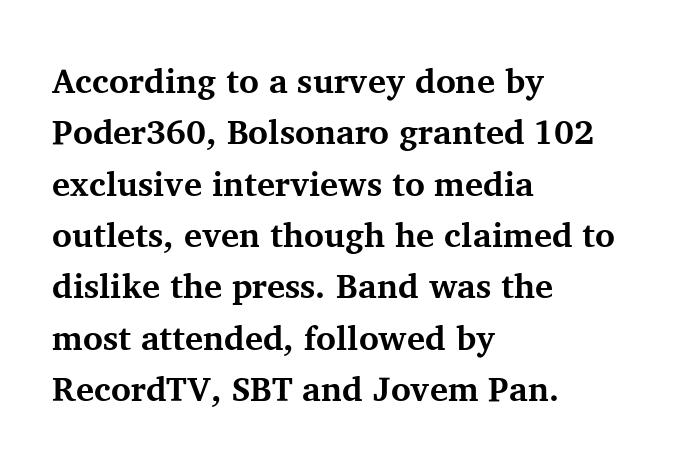
The image shows 34 px bold serif type, upright; set left-aligned, normal line spacing (1.51x), normal letter spacing, not underlined; medium stroke contrast and a medium x-height.
